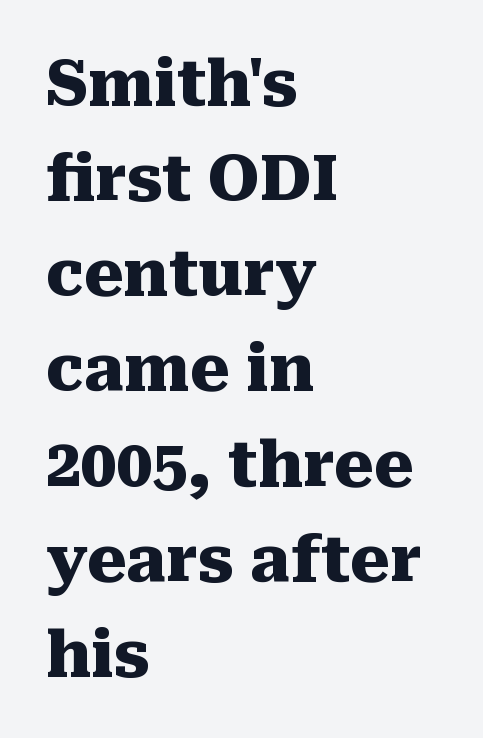
The face used here is rendered with its standard letterfit. Strokes here are thick enough to call this a true bold. Notice how descenders clear the ascenders below comfortably — that's standard leading. Unmarked baselines from the first word to the last.
